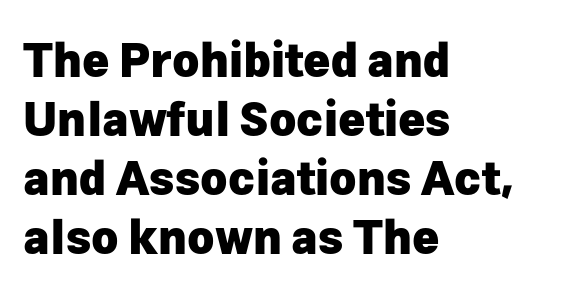
The horizontal fit of the characters is conventional and even. Type style note: lacks serifs. The baseline area is clear. The passage shown stacks its lines at a standard gap.
